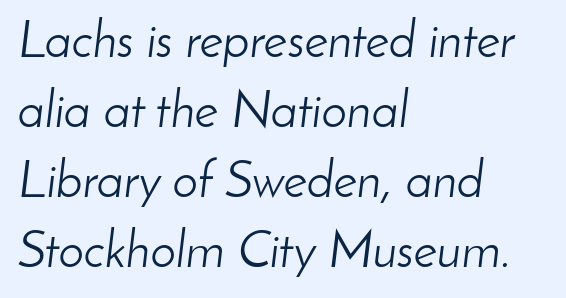
This sample has the flowing, uneven cadence of proportional lettering. The letters sit at their default tracking, neither squeezed nor spread. Weight class: somewhere from thin through regular. A student would call this left alignment; a typographer would say flush left, rag right. An italicized treatment has been applied to the whole sample. A clean baseline with only descenders dipping below it.
